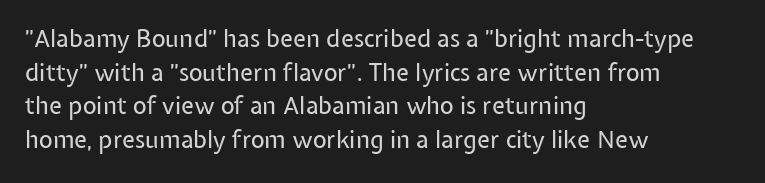
Q: Is the text bold? A: No.
Q: Is the text italic (slanted)? A: No, it is upright.
Q: Is the text underlined? A: No.
Q: How is the paragraph aligned? A: Left-aligned.
Q: Is the spacing between letters normal or unusually wide? A: Normal.
Q: Is the spacing between lines tight, normal or loose? A: Normal.
